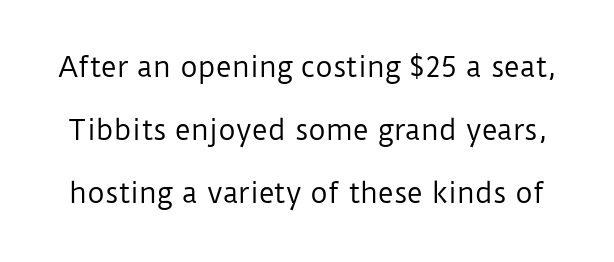
{"italic": "no", "bold": "no", "underline": "no", "line_spacing": "loose", "line_spacing_ratio": 2.34, "letter_spacing": "normal", "letter_spacing_em": 0.0, "glyph_px": 27}
